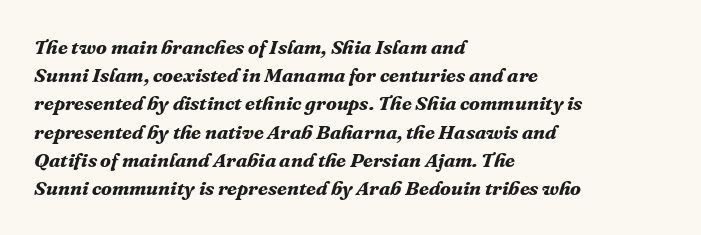
Q: Is the text bold? A: Yes.
Q: Is the text italic (slanted)? A: Yes, it leans right by about 16 degrees.
Q: Is the text underlined? A: No.
Q: How is the paragraph aligned? A: Left-aligned.
Q: Is the spacing between letters normal or unusually wide? A: Normal.
Q: Is the spacing between lines tight, normal or loose? A: Normal.
